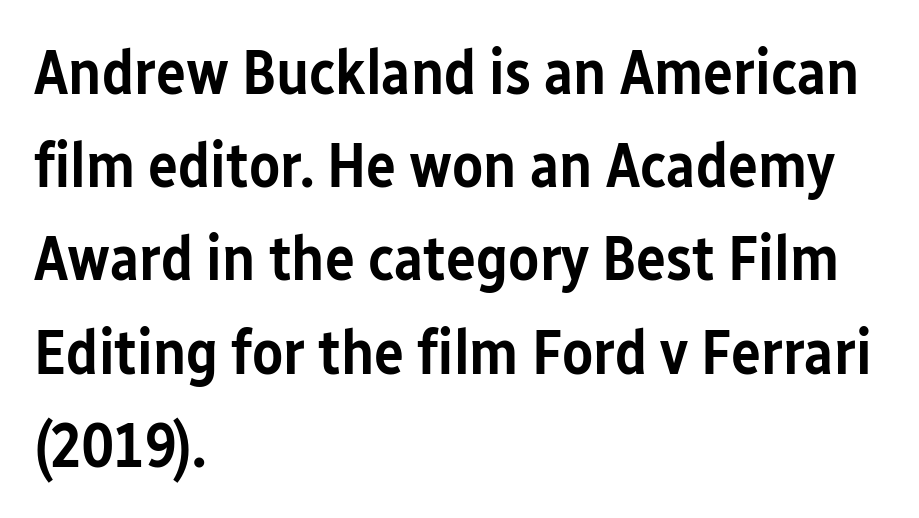
Q: Is the text bold? A: Semi-bold.
Q: Is the text italic (slanted)? A: No, it is upright.
Q: Is the typeface a serif or a sans-serif typeface? A: Sans-serif.
Q: Is the text underlined? A: No.
Q: How is the paragraph aligned? A: Left-aligned.
Q: Is the spacing between letters normal or unusually wide? A: Normal.
Q: Is the spacing between lines tight, normal or loose? A: Normal.
Q: Width (condensed, normal, or wide)? A: Condensed.
Q: Stroke contrast? A: Low.
Q: x-height? A: Medium.
Q: Monospaced? A: No.
